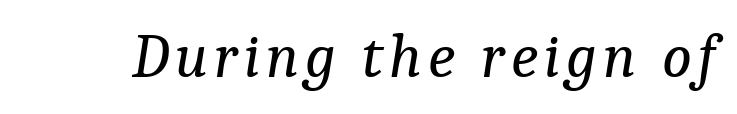
{"serif": "yes", "italic": "yes", "lean": "right", "slant_degrees": 9, "bold": "no", "weight": "regular", "width": "normal", "stroke_contrast": "low", "x_height": "medium", "monospaced": "no", "underline": "no", "glyph_px": 62}
